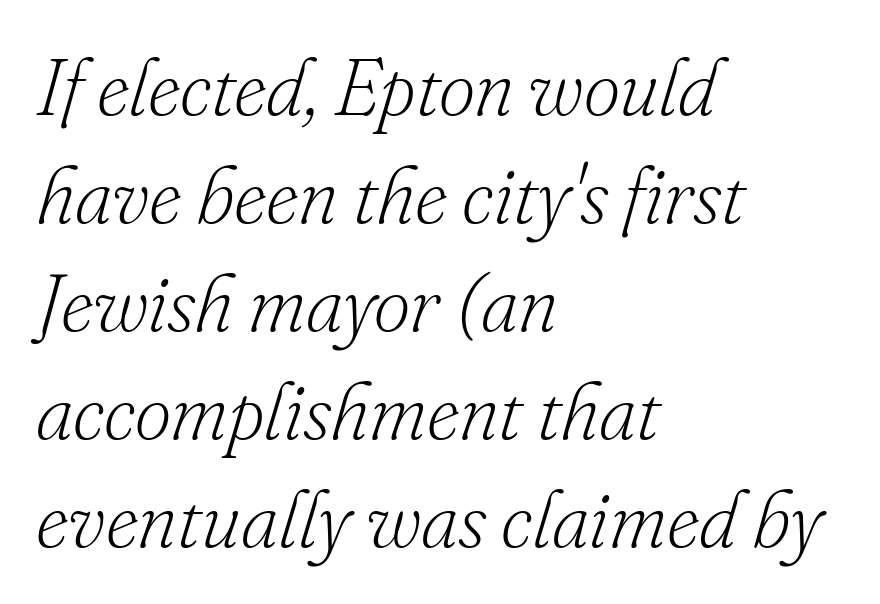
Q: Is the text bold? A: No.
Q: Is the text italic (slanted)? A: Yes, it leans right by about 16 degrees.
Q: Is the typeface a serif or a sans-serif typeface? A: Serif.
Q: Is the text underlined? A: No.
Q: How is the paragraph aligned? A: Left-aligned.
Q: Is the spacing between letters normal or unusually wide? A: Normal.
Q: Is the spacing between lines tight, normal or loose? A: Normal.
Q: Width (condensed, normal, or wide)? A: Normal.
Q: Stroke contrast? A: Low.
Q: x-height? A: Small.
Q: Monospaced? A: No.
